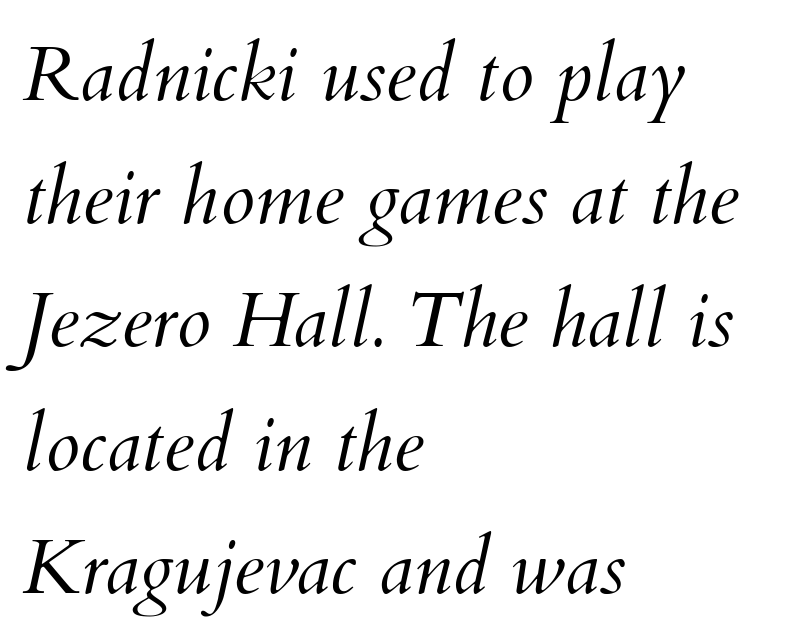
{"italic": "yes", "lean": "right", "slant_degrees": 12, "bold": "no", "weight": "light", "width": "normal", "stroke_contrast": "medium", "x_height": "small", "monospaced": "no", "underline": "no", "align": "left", "line_spacing": "normal", "line_spacing_ratio": 1.58, "letter_spacing": "normal", "letter_spacing_em": 0.0, "glyph_px": 78}
